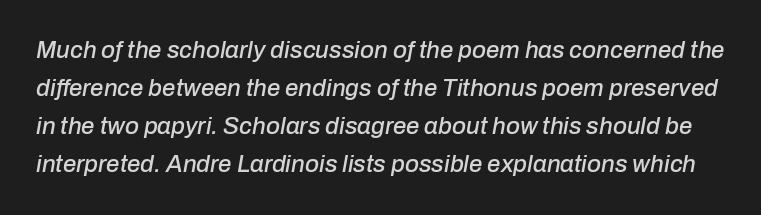
The image shows 24 px text type, italic (leaning right); set normal line spacing (1.59x), normal letter spacing, not underlined.
